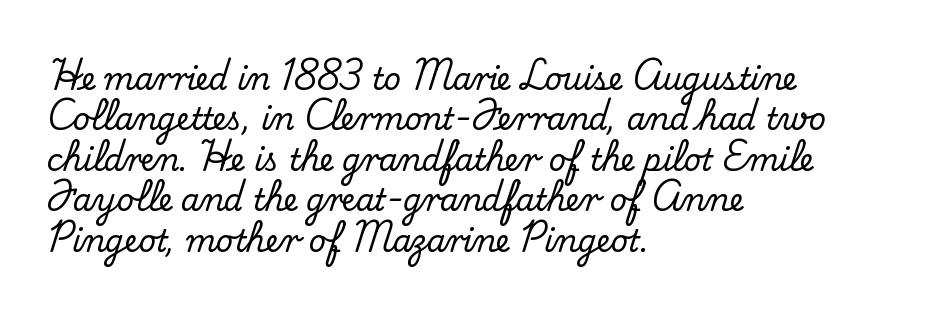
Q: Is the text italic (slanted)? A: Yes.
Q: Is the typeface a serif or a sans-serif typeface? A: Serif.
Q: Is the text underlined? A: No.
Q: How is the paragraph aligned? A: Left-aligned.
Q: Is the spacing between letters normal or unusually wide? A: Normal.
Q: Is the spacing between lines tight, normal or loose? A: Normal.
Q: Width (condensed, normal, or wide)? A: Normal.
Q: Stroke contrast? A: Medium.
Q: x-height? A: Small.
Q: Monospaced? A: No.
